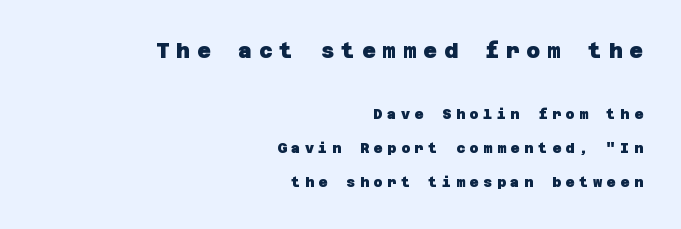
This sample trades compactness for vertical openness between lines. Glyph-to-glyph distance is far greater than everyday printed text. Anything drawn beneath the words? Only blank space. Caption: bold face, heavy strokes.
